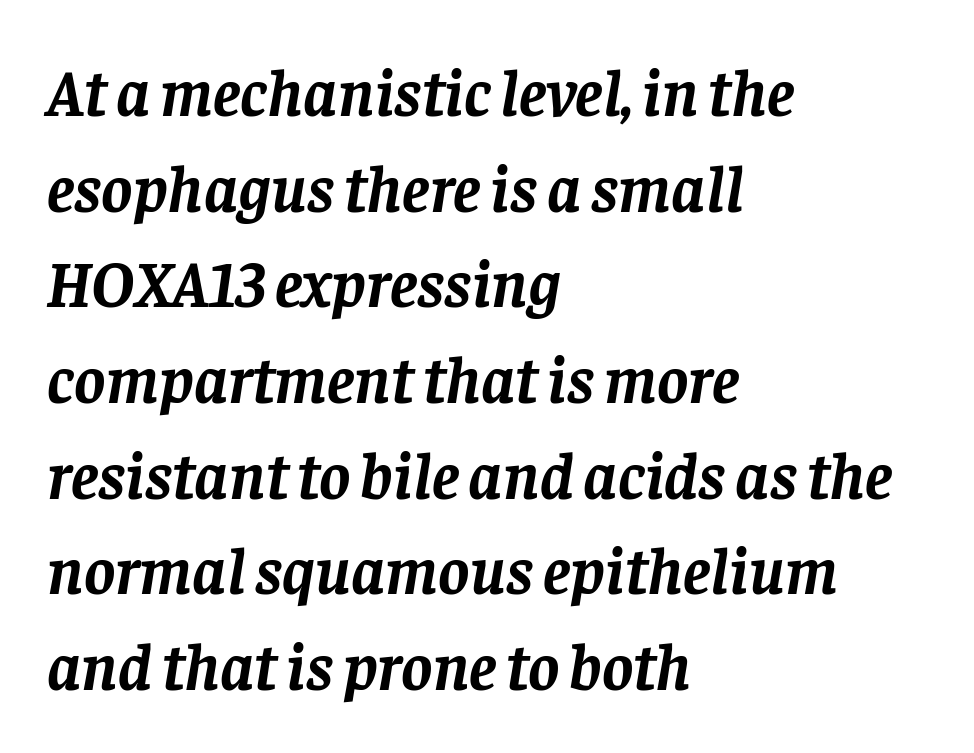
Q: Is the text bold? A: Yes.
Q: Is the text italic (slanted)? A: Yes, it leans right by about 8 degrees.
Q: Is the typeface a serif or a sans-serif typeface? A: Serif.
Q: Is the text underlined? A: No.
Q: How is the paragraph aligned? A: Left-aligned.
Q: Is the spacing between letters normal or unusually wide? A: Normal.
Q: Is the spacing between lines tight, normal or loose? A: Normal.
Q: Width (condensed, normal, or wide)? A: Normal.
Q: Stroke contrast? A: Low.
Q: x-height? A: Large.
Q: Monospaced? A: No.
